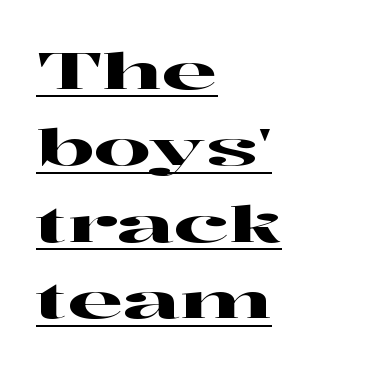
Reading down the column, the eye jumps a familiar distance to each next line. A student would call this left alignment; a typographer would say flush left, rag right. There is no visible air inserted between adjacent glyphs. A continuous stroke trails under the words, as in a hyperlink. The letters advance in unequal steps, a hallmark of proportional type.
